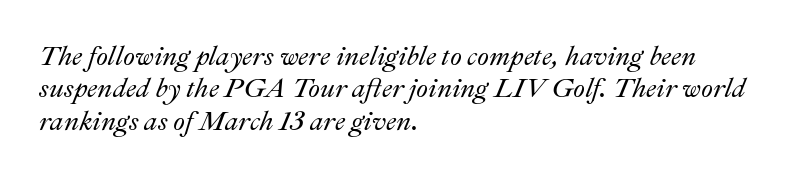
Q: Is the text italic (slanted)? A: Yes, it leans right by about 22 degrees.
Q: Is the text underlined? A: No.
Q: How is the paragraph aligned? A: Left-aligned.
Q: Is the spacing between letters normal or unusually wide? A: Normal.
